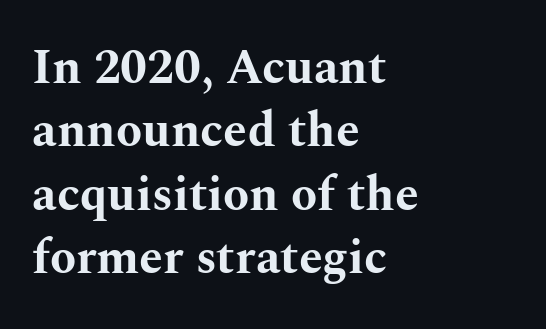
{"serif": "yes", "italic": "no", "bold": "yes", "weight": "bold", "width": "wide", "stroke_contrast": "medium", "x_height": "medium", "monospaced": "no", "underline": "no", "align": "left", "line_spacing": "normal", "line_spacing_ratio": 1.32, "letter_spacing": "normal", "letter_spacing_em": 0.0, "glyph_px": 48}
